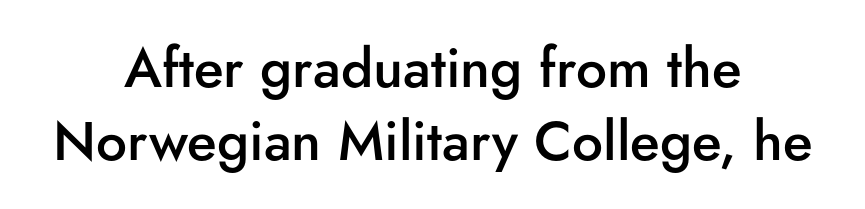
Q: Is the text bold? A: Semi-bold.
Q: Is the text italic (slanted)? A: No, it is upright.
Q: Is the typeface a serif or a sans-serif typeface? A: Sans-serif.
Q: Is the text underlined? A: No.
Q: How is the paragraph aligned? A: Centered.
Q: Is the spacing between letters normal or unusually wide? A: Normal.
Q: Is the spacing between lines tight, normal or loose? A: Normal.
Q: Width (condensed, normal, or wide)? A: Normal.
Q: Stroke contrast? A: Low.
Q: x-height? A: Small.
Q: Monospaced? A: No.
